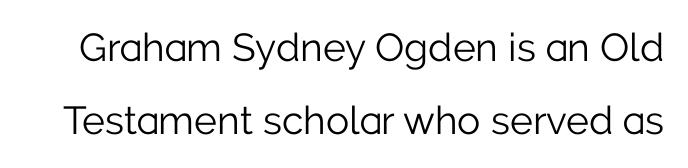
{"serif": "no", "italic": "no", "bold": "no", "weight": "light", "width": "normal", "stroke_contrast": "low", "x_height": "medium", "monospaced": "no", "underline": "no", "line_spacing_ratio": 1.87, "letter_spacing": "normal", "letter_spacing_em": 0.0, "glyph_px": 39}
